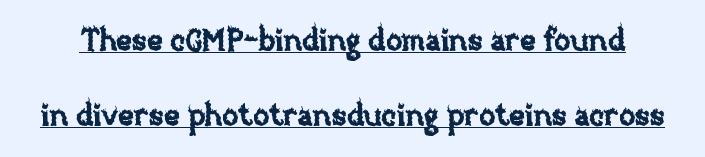
Underlining? Definitely there. Horizontal bands of white between lines are thick stripes. Unlike italic type, these characters show no tilt at all. Each word holds together tightly as a unit, with standard inter-letter gaps. Each letter keeps its own natural width here, so spacing adapts to shape.
